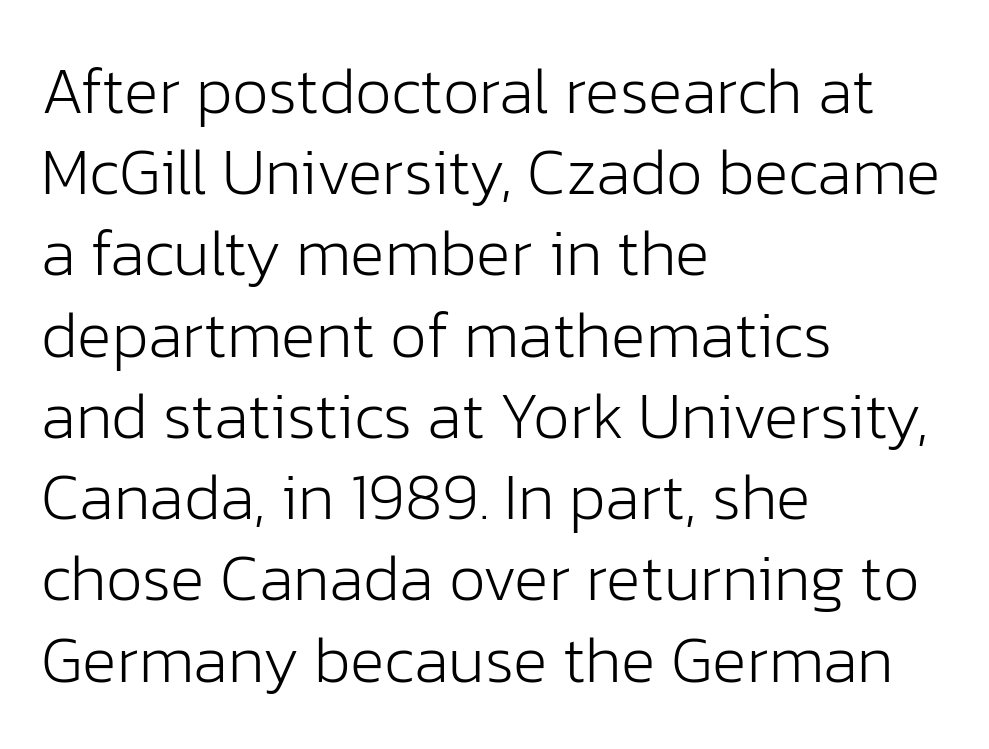
Do the characters align in a grid? No, the font is proportional. Between one letter and the next there's only the usual sliver of space. If you drew a line through each stem, it would be perfectly vertical. Compared with a centered layout, this one pins lines to the left instead. The leading is moderate, giving the passage an even texture.
